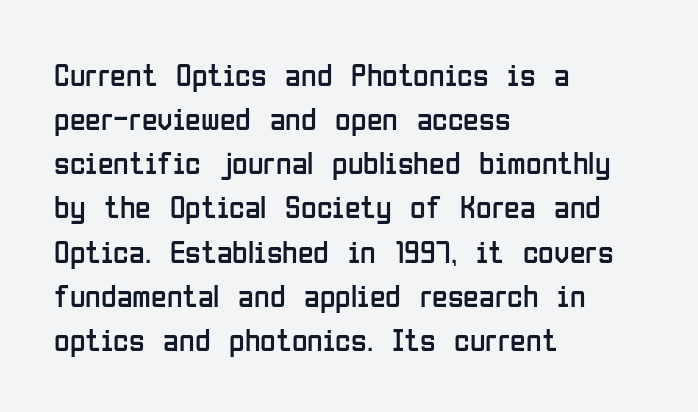
Q: Is the text bold? A: No.
Q: Is the text italic (slanted)? A: No, it is upright.
Q: Is the typeface a serif or a sans-serif typeface? A: Sans-serif.
Q: Is the text underlined? A: No.
Q: How is the paragraph aligned? A: Left-aligned.
Q: Is the spacing between letters normal or unusually wide? A: Normal.
Q: Is the spacing between lines tight, normal or loose? A: Normal.
Q: Width (condensed, normal, or wide)? A: Condensed.
Q: Stroke contrast? A: Low.
Q: x-height? A: Medium.
Q: Monospaced? A: No.
